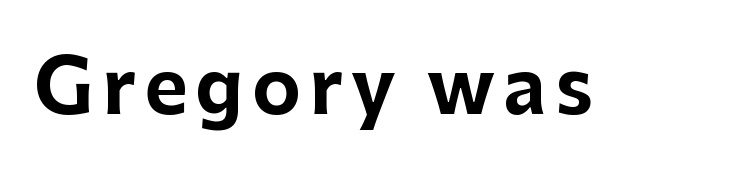
The image shows 74 px bold sans-serif type, upright; set not underlined; low stroke contrast and a medium x-height.
